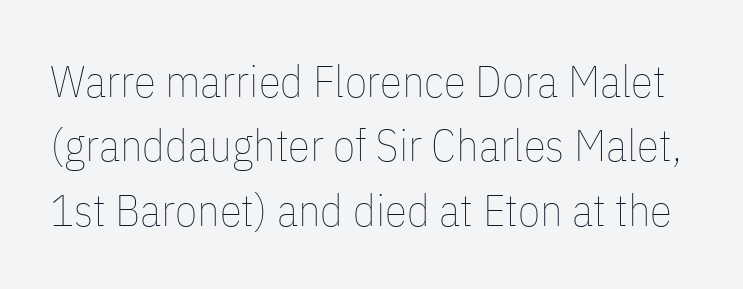
The image shows 45 px thin, condensed type, upright; set normal line spacing (1.43x), normal letter spacing, not underlined; low stroke contrast and a medium x-height.
